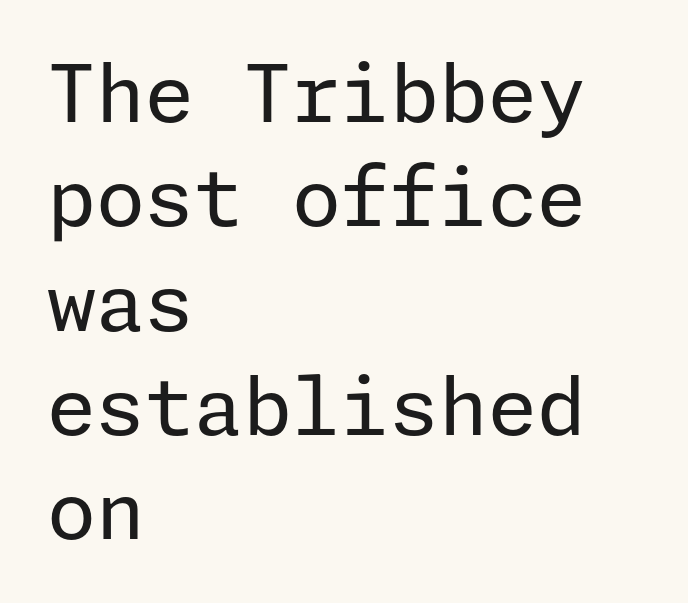
{"serif": "no", "italic": "no", "bold": "no", "weight": "regular", "width": "normal", "stroke_contrast": "low", "x_height": "medium", "underline": "no", "align": "left", "line_spacing": "normal", "line_spacing_ratio": 1.32, "letter_spacing": "normal", "letter_spacing_em": 0.0, "glyph_px": 79}
